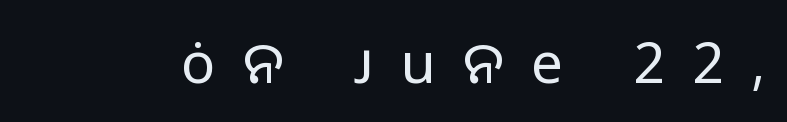
{"serif": "no", "italic": "no", "bold": "no", "weight": "regular", "width": "normal", "stroke_contrast": "low", "x_height": "medium", "monospaced": "no", "underline": "no", "letter_spacing": "wide", "letter_spacing_em": 0.48, "glyph_px": 57}
